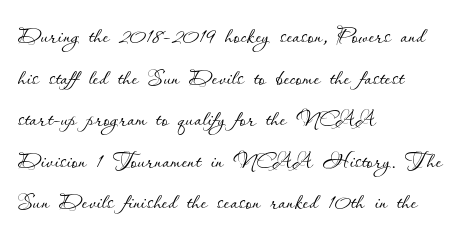
The image shows 31 px thin type; set left-aligned, normal line spacing (1.34x), normal letter spacing, not underlined; low stroke contrast and a small x-height.
